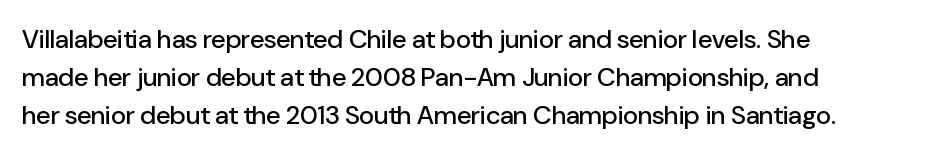
Q: Is the text italic (slanted)? A: No, it is upright.
Q: Is the text underlined? A: No.
Q: How is the paragraph aligned? A: Left-aligned.
Q: Is the spacing between letters normal or unusually wide? A: Normal.
Q: Is the spacing between lines tight, normal or loose? A: Normal.
